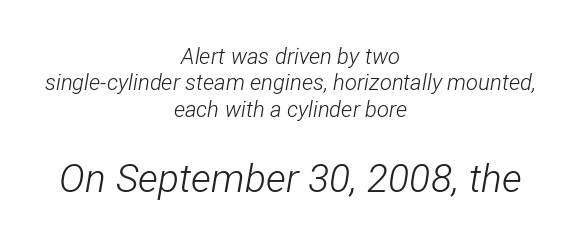
The image shows 39 px light, condensed type, italic (leaning right); set centered, line spacing 1.2x, normal letter spacing, not underlined; the second (bottom) block is 1.77x larger; low stroke contrast and a medium x-height.
